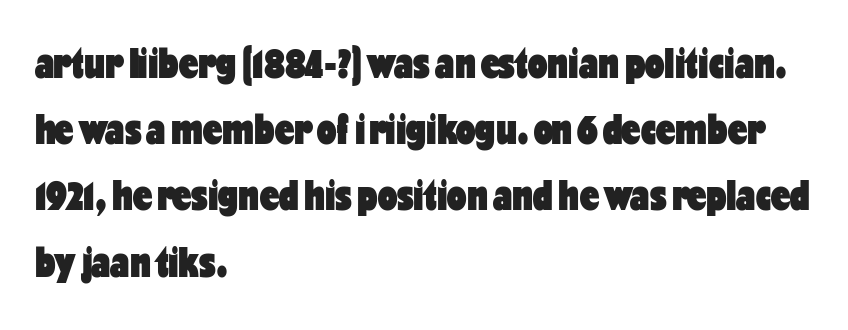
Heavy-handed strokes throughout: this text is bold. Each word holds together tightly as a unit, with standard inter-letter gaps. The ragged edge is on the right, which tells us the setting is flush left. This is the regular roman posture of the typeface.
